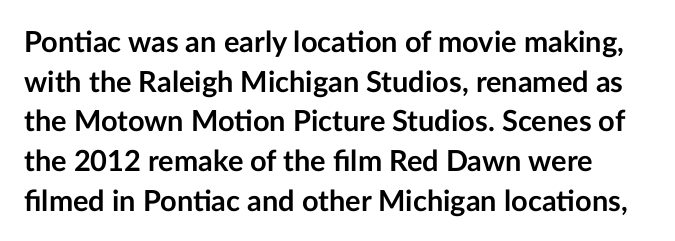
{"serif": "no", "italic": "no", "bold": "yes", "weight": "semibold", "width": "normal", "stroke_contrast": "low", "x_height": "medium", "monospaced": "no", "underline": "no", "line_spacing": "normal", "line_spacing_ratio": 1.37, "letter_spacing": "normal", "letter_spacing_em": 0.0, "glyph_px": 29}
